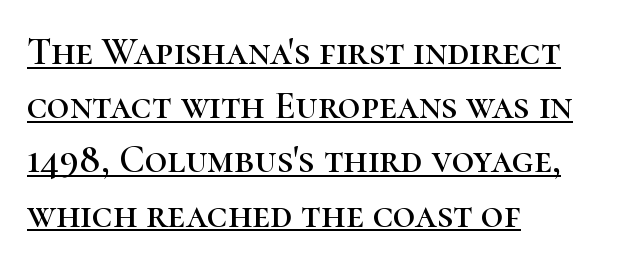
{"serif": "yes", "italic": "no", "width": "normal", "stroke_contrast": "high", "x_height": "medium", "monospaced": "no", "underline": "yes", "align": "left", "line_spacing": "normal", "line_spacing_ratio": 1.39, "letter_spacing": "normal", "letter_spacing_em": 0.0, "glyph_px": 39}
